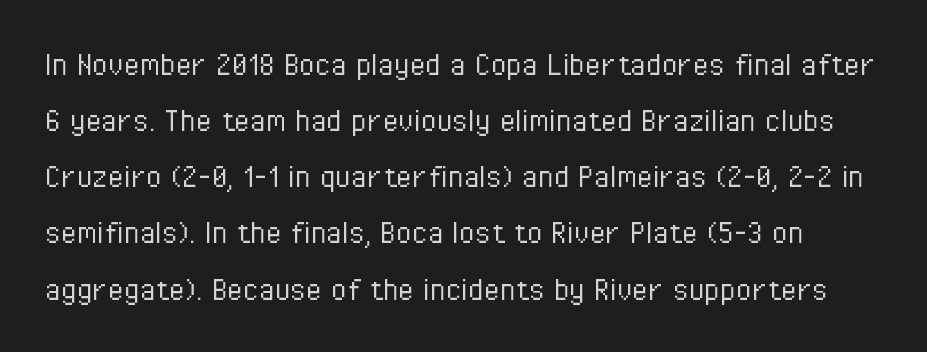
{"serif": "no", "italic": "no", "bold": "no", "weight": "light", "width": "condensed", "stroke_contrast": "low", "x_height": "medium", "monospaced": "no", "underline": "no", "line_spacing": "normal", "line_spacing_ratio": 1.56, "letter_spacing": "normal", "letter_spacing_em": 0.0, "glyph_px": 36}
